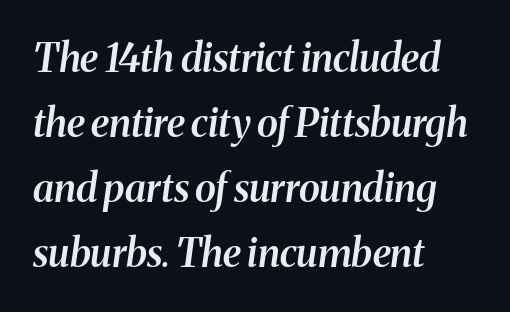
Letter spacing: default. Here the designer chose a conventional face with non-uniform glyph widths. The glyphs have the mass of a demibold cut, below bold. Note: serifs present on the glyphs.
